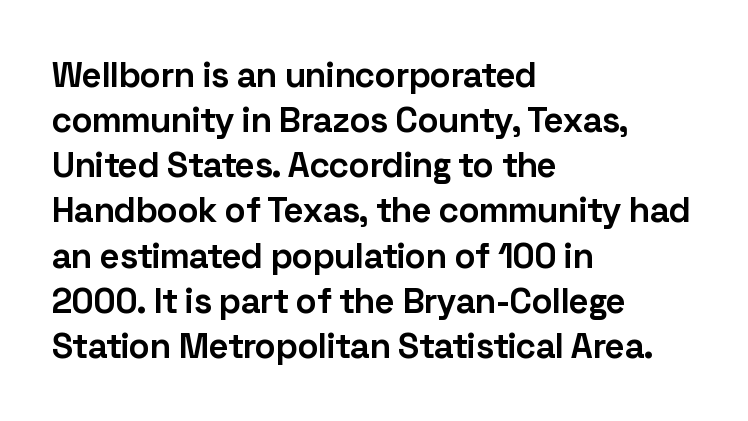
Q: Is the text bold? A: Yes.
Q: Is the text italic (slanted)? A: No, it is upright.
Q: Is the typeface a serif or a sans-serif typeface? A: Sans-serif.
Q: Is the text underlined? A: No.
Q: How is the paragraph aligned? A: Left-aligned.
Q: Is the spacing between letters normal or unusually wide? A: Normal.
Q: Is the spacing between lines tight, normal or loose? A: Normal.
Q: Width (condensed, normal, or wide)? A: Normal.
Q: Stroke contrast? A: Low.
Q: x-height? A: Medium.
Q: Monospaced? A: No.
